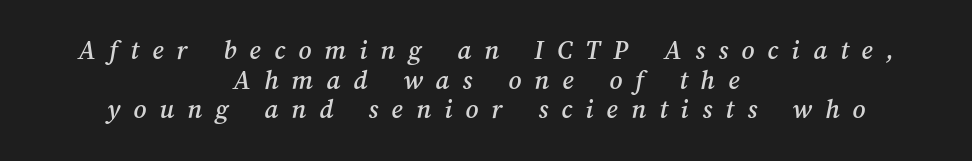
The image shows 28 px text type; set centered, tight line spacing (1.06x), unusually wide letter spacing (+0.47 em), not underlined; medium stroke contrast and a medium x-height.
